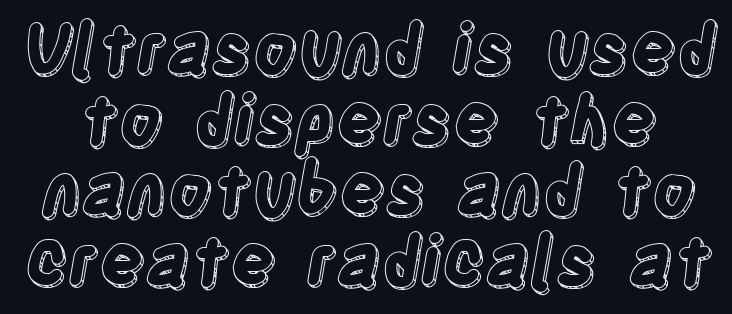
The image shows 68 px condensed type; set tight line spacing (1.04x), normal letter spacing, not underlined; a large x-height.
